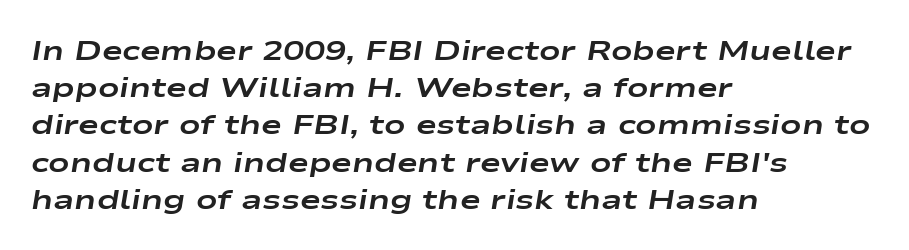
{"italic": "yes", "lean": "right", "slant_degrees": 9, "bold": "yes", "weight": "bold", "width": "wide", "stroke_contrast": "low", "x_height": "medium", "monospaced": "no", "underline": "no", "align": "left", "line_spacing": "normal", "line_spacing_ratio": 1.33, "letter_spacing": "normal", "letter_spacing_em": 0.0, "glyph_px": 28}
